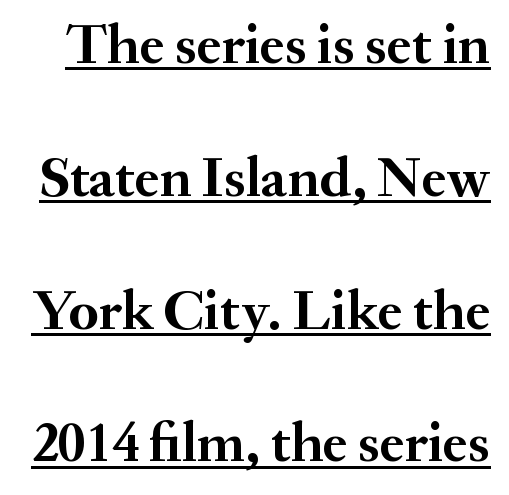
The image shows 57 px semibold serif type, upright; set loose line spacing (2.33x), normal letter spacing, underlined; medium stroke contrast and a small x-height.
